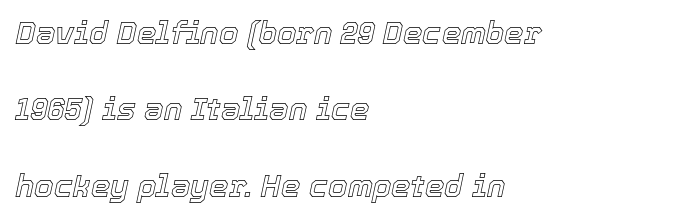
The image shows 31 px text type, italic (leaning right); set left-aligned, loose line spacing (2.46x), normal letter spacing, not underlined; a medium x-height.
